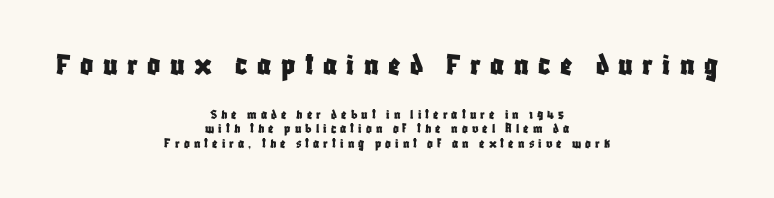
Display-style spreading of the glyphs; the letterfit is very open. This is roman type, the default non-slanted kind. Any mark beneath the type? The region is blank. Of the two passages, the one on top uses the larger point size. Baseline-to-baseline distance is barely more than the letter height.
